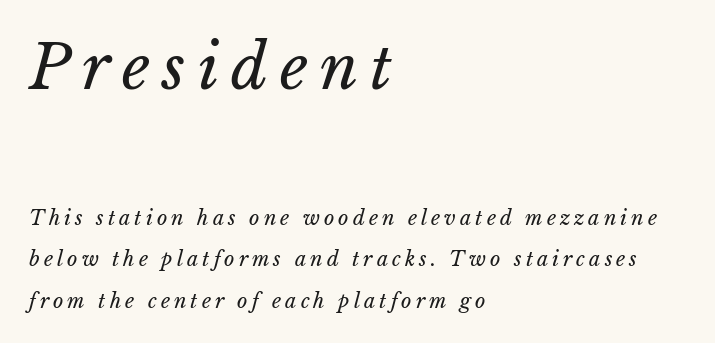
Here the designer chose a conventional face with non-uniform glyph widths. Does extra space separate the letters? Yes, quite a lot of it. A typesetter would call this leading open, well beyond the default. A typesetter would mark this as italic. The text block is weighted toward the left margin, trailing off unevenly rightward. Ink coverage per letter is moderate at most.
